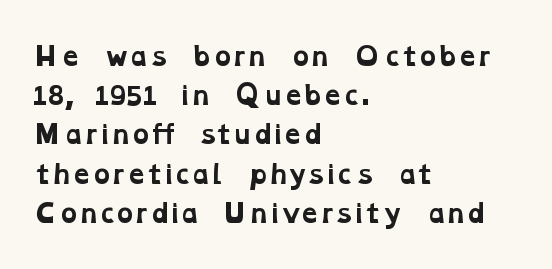
A dark, heavy texture on the line: the type is bold. There is no visible air inserted between adjacent glyphs. Glance below the letters and you will spot only blank space. Where is the straight margin? On the left. Baseline-to-baseline distance is the conventional proportion of letter height.
